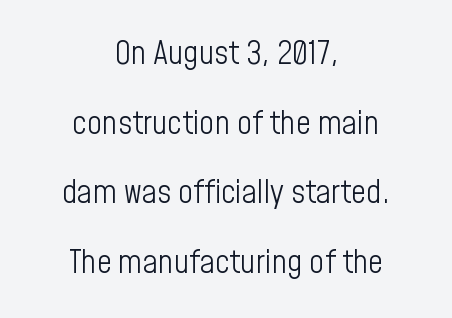
The lettering stays uniformly vertical, giving the passage a roman look. No heavy texture on the line: the type isn't bold. Letters rest on an invisible, unmarked baseline. The paragraph has two soft edges and a firm central axis. Here the designer chose a conventional face with non-uniform glyph widths.
